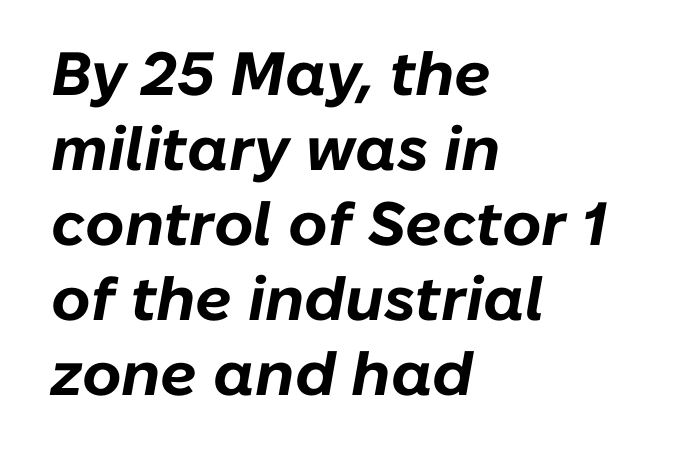
{"italic": "yes", "lean": "right", "slant_degrees": 10, "bold": "yes", "weight": "bold", "width": "normal", "stroke_contrast": "low", "x_height": "medium", "monospaced": "no", "underline": "no", "align": "left", "line_spacing_ratio": 1.23, "letter_spacing": "normal", "letter_spacing_em": 0.0, "glyph_px": 61}
